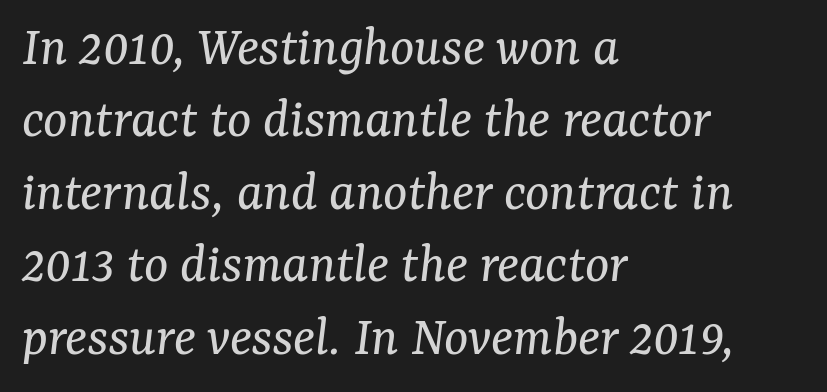
Q: Is the text bold? A: No.
Q: Is the text italic (slanted)? A: Yes, it leans right by about 7 degrees.
Q: Is the typeface a serif or a sans-serif typeface? A: Serif.
Q: Is the text underlined? A: No.
Q: How is the paragraph aligned? A: Left-aligned.
Q: Is the spacing between letters normal or unusually wide? A: Normal.
Q: Is the spacing between lines tight, normal or loose? A: Normal.
Q: Width (condensed, normal, or wide)? A: Normal.
Q: Stroke contrast? A: Medium.
Q: x-height? A: Medium.
Q: Monospaced? A: No.
